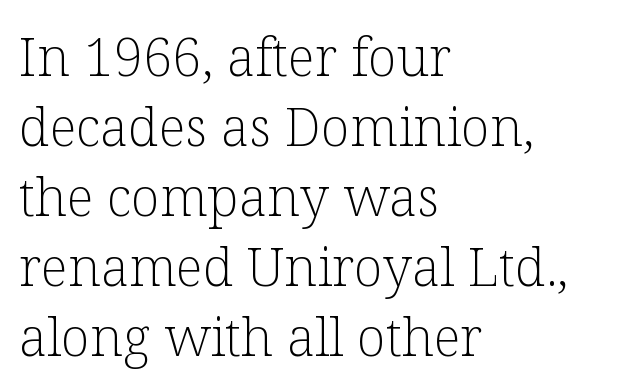
{"serif": "yes", "italic": "no", "bold": "no", "weight": "light", "width": "normal", "stroke_contrast": "low", "x_height": "medium", "monospaced": "no", "underline": "no", "align": "left", "line_spacing": "normal", "line_spacing_ratio": 1.32, "letter_spacing": "normal", "letter_spacing_em": 0.0, "glyph_px": 53}
